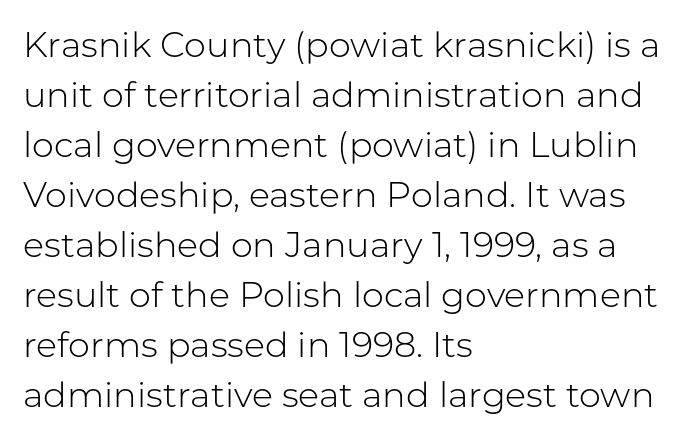
Reading down the block, your eye returns to a fixed left position each line. The typeface chosen for these lines omits serifs. Is the letter spacing exaggerated? No — it looks like the ordinary default. Glance below the letters and you will spot only blank space.
